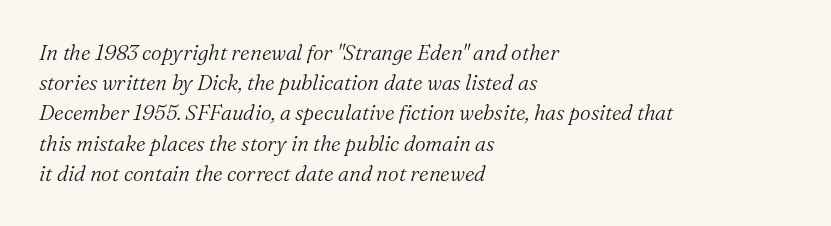
The image shows 21 px text type, italic (leaning right); set left-aligned, normal line spacing (1.44x), normal letter spacing, not underlined.
